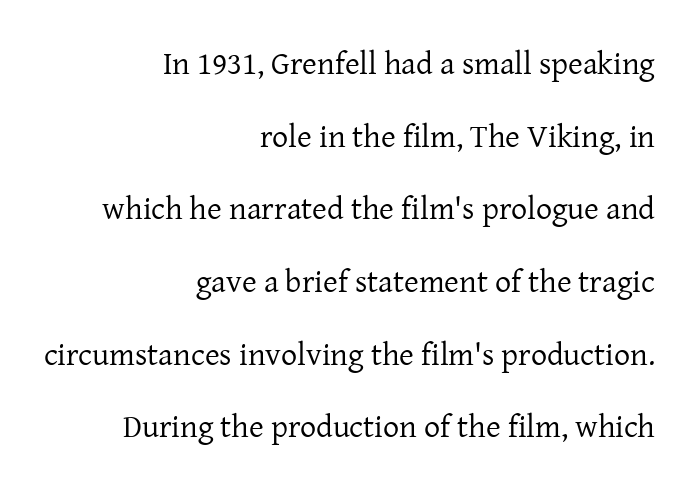
The image shows 32 px regular-weight serif type, upright; set right-aligned, loose line spacing (2.27x), normal letter spacing, not underlined; low stroke contrast and a medium x-height.
